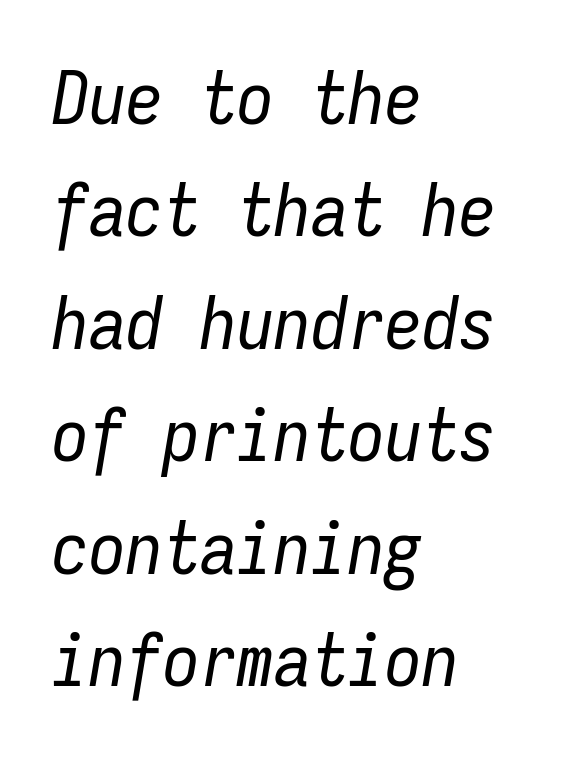
The image shows 74 px regular-weight, condensed type, italic (leaning right), monospaced; set left-aligned, normal line spacing (1.52x), normal letter spacing, not underlined; low stroke contrast and a medium x-height.
